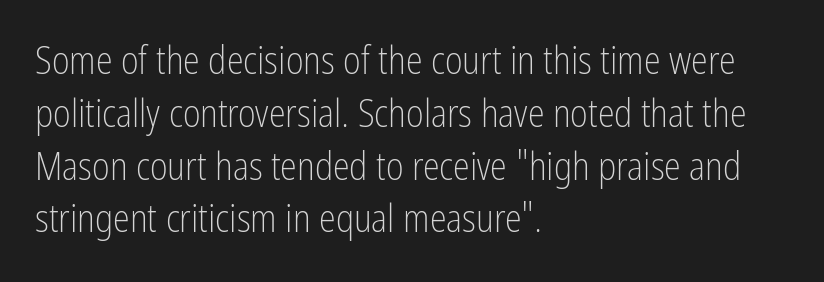
{"serif": "no", "italic": "no", "bold": "no", "weight": "light", "width": "condensed", "stroke_contrast": "low", "x_height": "medium", "monospaced": "no", "underline": "no", "align": "left", "line_spacing": "normal", "line_spacing_ratio": 1.39, "letter_spacing": "normal", "letter_spacing_em": 0.0, "glyph_px": 38}
